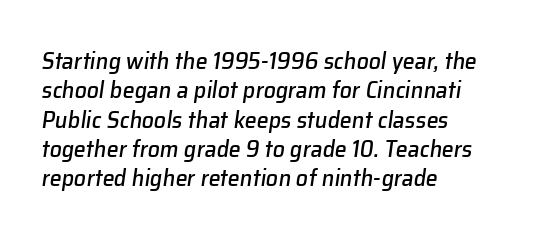
Caption: standard tracking, unaltered. The setting favours the left margin, as ordinary paragraphs usually do. Type without underlining. The whole block is typeset with a tilt.
